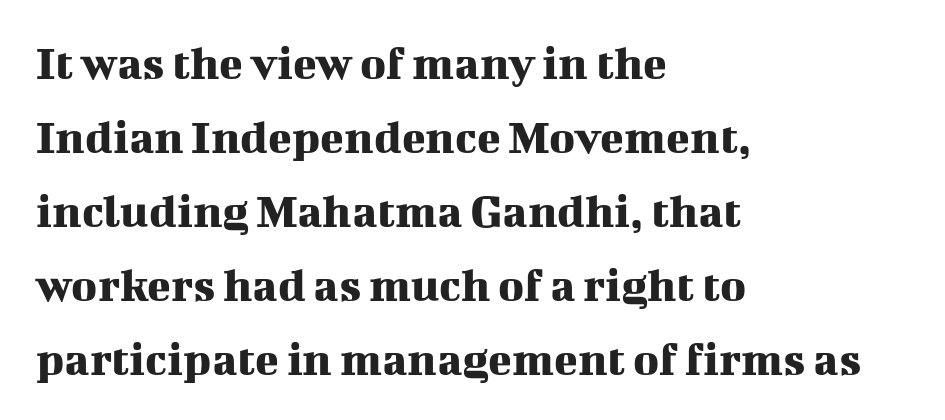
You could not count columns in this text — the font is proportionally spaced. The rag falls on the right side of this text block. The space directly below the letters is spotless. Compared with typical body copy, the letter spacing here is the same.
